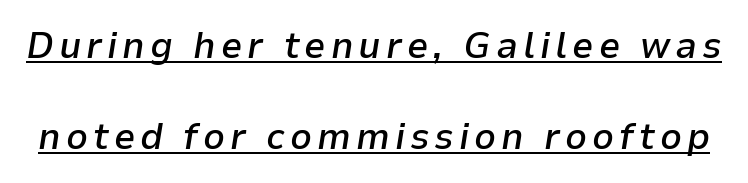
{"italic": "yes", "lean": "right", "slant_degrees": 9, "bold": "semi", "weight": "semibold", "width": "normal", "stroke_contrast": "low", "x_height": "medium", "monospaced": "no", "underline": "yes", "line_spacing": "loose", "line_spacing_ratio": 2.4, "glyph_px": 38}
